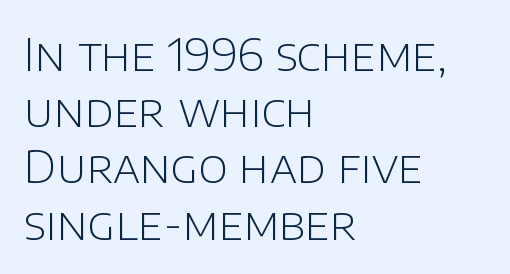
{"serif": "no", "italic": "no", "bold": "no", "weight": "light", "width": "normal", "stroke_contrast": "low", "x_height": "large", "monospaced": "no", "underline": "no", "align": "left", "line_spacing": "normal", "line_spacing_ratio": 1.25, "letter_spacing": "normal", "letter_spacing_em": 0.0, "glyph_px": 45}
